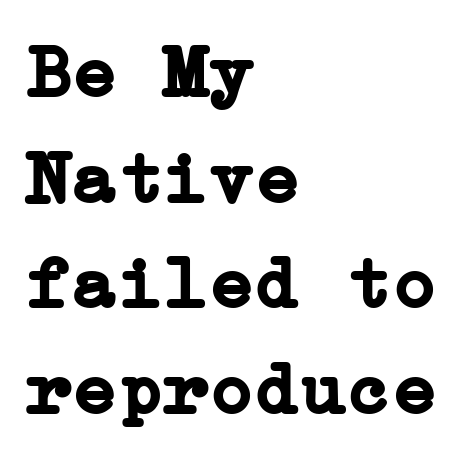
Inter-character spacing is left at the font's built-in metrics. Old-style or modern, the face here clearly has serifs. Heft: maximum for text — a bold. Any mark beneath the type? The region is blank. The lettering stays uniformly vertical, giving the passage a roman look.
